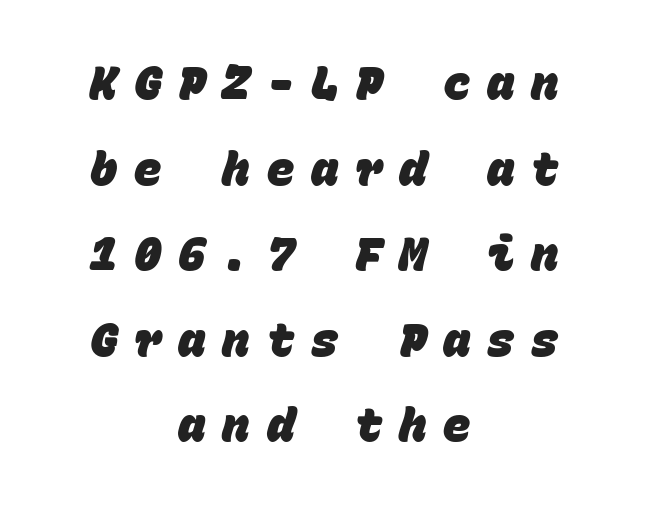
Q: Is the text bold? A: Yes.
Q: Is the typeface a serif or a sans-serif typeface? A: Sans-serif.
Q: Is the text underlined? A: No.
Q: How is the paragraph aligned? A: Centered.
Q: Is the spacing between letters normal or unusually wide? A: Unusually wide.
Q: Width (condensed, normal, or wide)? A: Normal.
Q: Stroke contrast? A: Low.
Q: x-height? A: Large.
Q: Monospaced? A: Yes.
